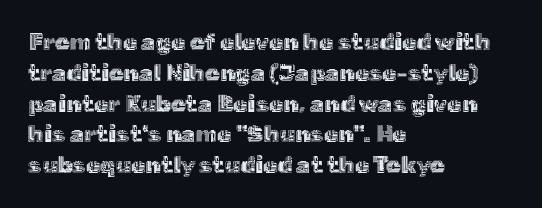
The glyphs are unaccompanied by any horizontal stroke below them. Quick note: not italic, upright. Each word holds together tightly as a unit, with standard inter-letter gaps. The paragraph shown leans on its left margin. Does the leading feel generous? No, just average.
